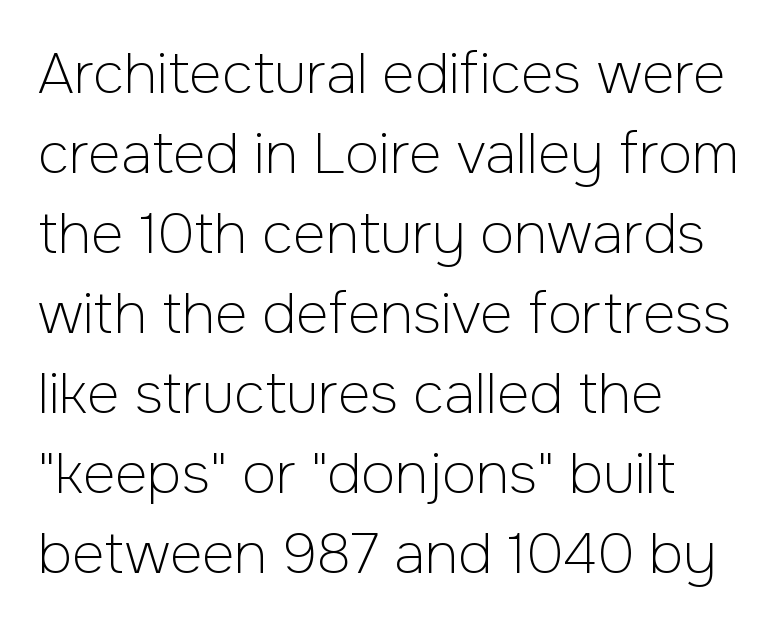
{"serif": "no", "italic": "no", "bold": "no", "weight": "light", "width": "normal", "stroke_contrast": "low", "x_height": "medium", "monospaced": "no", "underline": "no", "align": "left", "line_spacing": "normal", "line_spacing_ratio": 1.43, "letter_spacing": "normal", "letter_spacing_em": 0.0, "glyph_px": 56}
